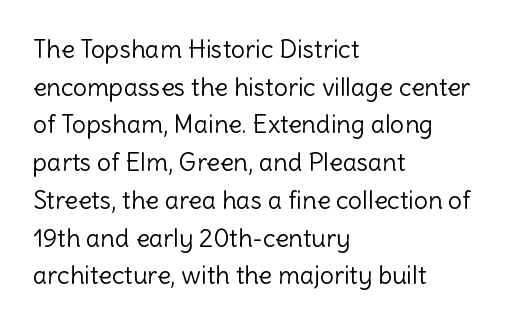
The face used here is rendered with its standard letterfit. Just letters on the line, the space beneath them empty. Caption: face not bold, strokes unweighted. Line spacing here is normal.
